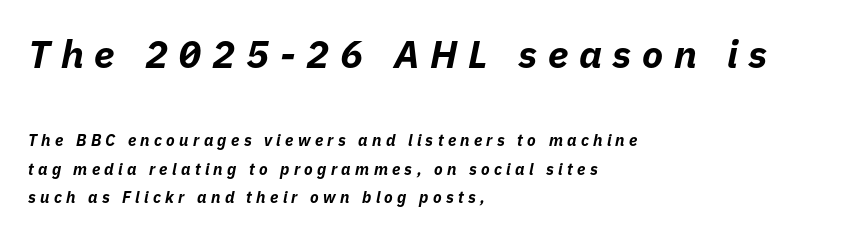
Q: Is the text bold? A: Yes.
Q: Is the text italic (slanted)? A: Yes, it leans right by about 11 degrees.
Q: Is the text underlined? A: No.
Q: How is the paragraph aligned? A: Left-aligned.
Q: Is the spacing between letters normal or unusually wide? A: Unusually wide.
Q: Which block of text is set in a larger size, the first (top) or the second (bottom)? A: The first (top) one.
Q: Width (condensed, normal, or wide)? A: Normal.
Q: Stroke contrast? A: Low.
Q: x-height? A: Medium.
Q: Monospaced? A: No.
